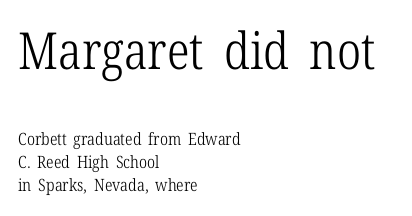
The designer gave the opening block more size than the closing block. Look at the tracking — it's just the regular setting, nothing added. Think standard paragraph weight, or any step lighter than that. Think of a printed novel: that variable character pitch is what you see here.
